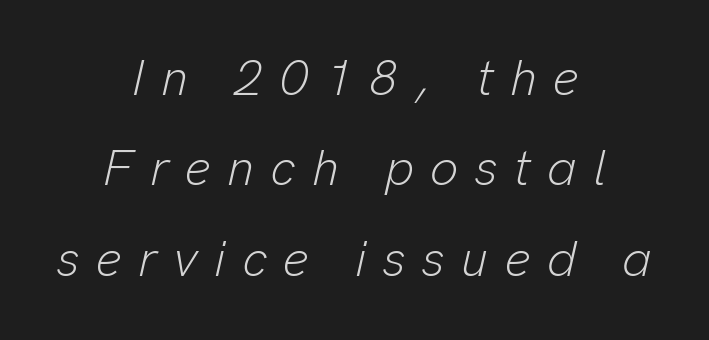
Q: Is the text bold? A: No.
Q: Is the text italic (slanted)? A: Yes, it leans right by about 13 degrees.
Q: Is the text underlined? A: No.
Q: How is the paragraph aligned? A: Centered.
Q: Is the spacing between letters normal or unusually wide? A: Unusually wide.
Q: Width (condensed, normal, or wide)? A: Normal.
Q: Stroke contrast? A: Low.
Q: x-height? A: Medium.
Q: Monospaced? A: No.
